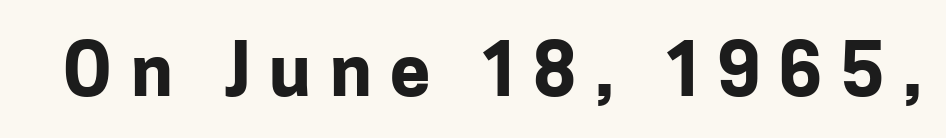
{"serif": "no", "italic": "no", "bold": "yes", "weight": "bold", "width": "normal", "stroke_contrast": "low", "x_height": "medium", "monospaced": "no", "underline": "no", "letter_spacing": "wide", "letter_spacing_em": 0.26, "glyph_px": 72}
